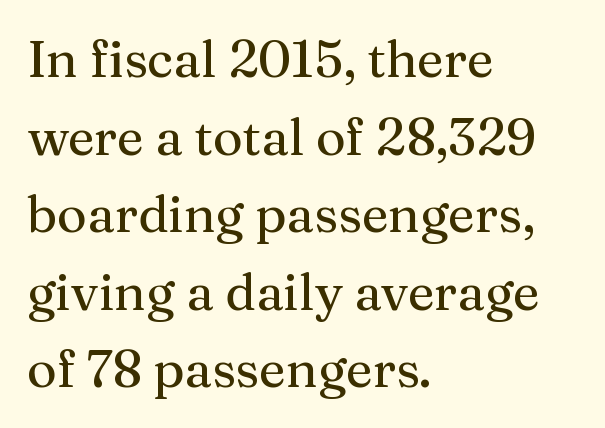
The image shows 51 px serif type, upright; set left-aligned, normal line spacing (1.52x), normal letter spacing, not underlined; medium stroke contrast and a medium x-height.
